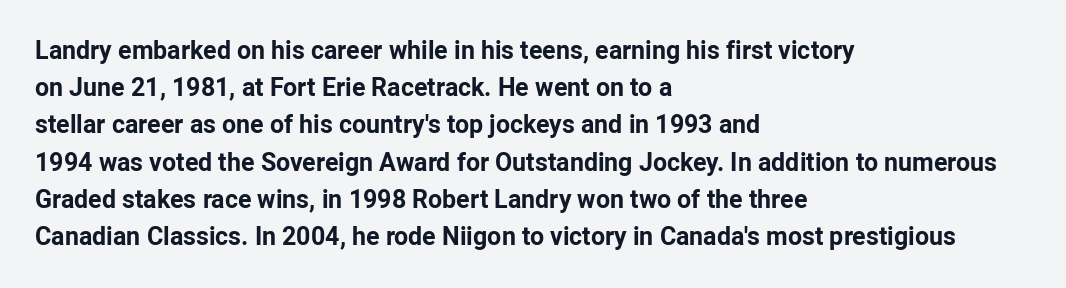
The image shows 25 px bold type, upright; set left-aligned, normal line spacing (1.49x), normal letter spacing, not underlined.
